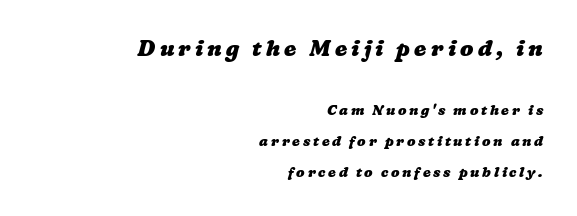
The image shows 22 px bold type; set right-aligned, loose line spacing (2.23x), not underlined; the first (top) block is 1.57x larger.
